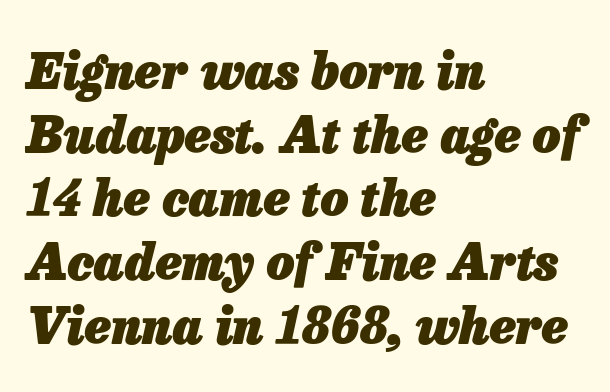
Layout note: lines flush left. These lines carry a lot of weight — the face is fully bold. Any mark beneath the type? The region is blank. Character widths vary here, with narrow letters taking less room than wide ones. Italic? Definitely — the glyphs are oblique. A typesetter would call this zero additional tracking.
